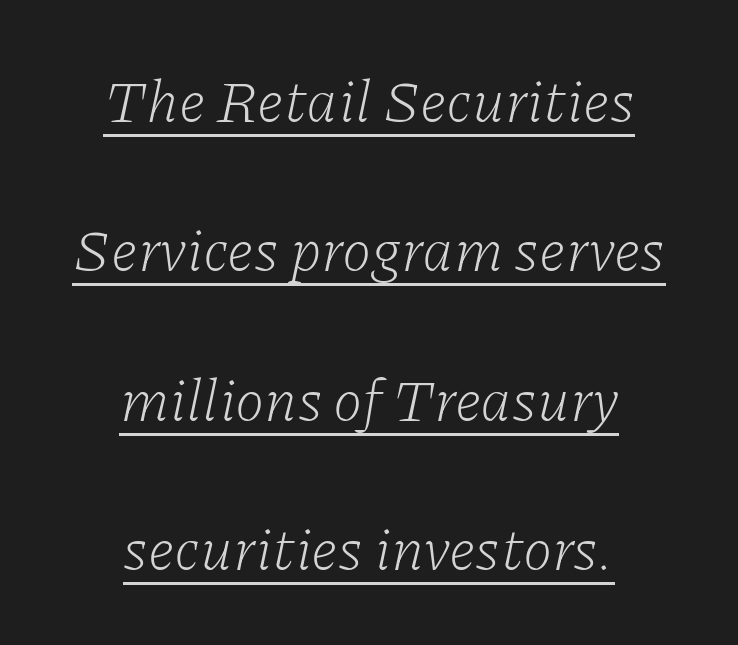
The line texture is even and compact thanks to regular tracking. Caption: multi-line text, centered on the measure. The cut favours lightness, reaching ordinary text weight at its darkest. Quick note: italic. Is this a fixed-width face? No — the glyphs have proportional, varying widths.
